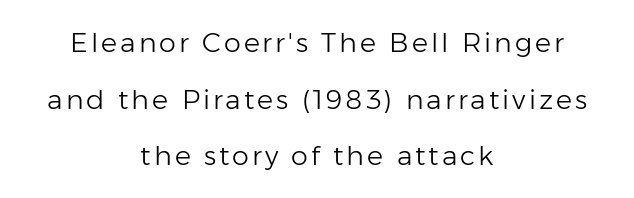
{"italic": "no", "bold": "no", "underline": "no", "align": "center", "line_spacing": "loose", "line_spacing_ratio": 2.1, "glyph_px": 27}
